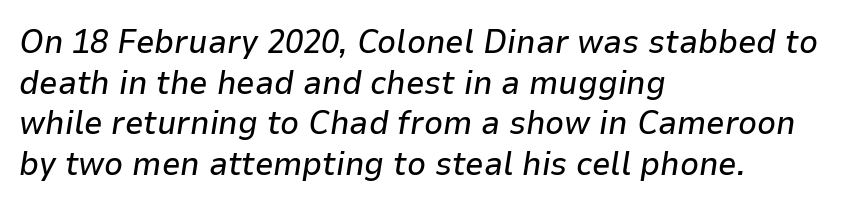
Q: Is the text italic (slanted)? A: Yes, it leans right by about 9 degrees.
Q: Is the text underlined? A: No.
Q: How is the paragraph aligned? A: Left-aligned.
Q: Is the spacing between letters normal or unusually wide? A: Normal.
Q: Width (condensed, normal, or wide)? A: Normal.
Q: Stroke contrast? A: Low.
Q: x-height? A: Medium.
Q: Monospaced? A: No.
